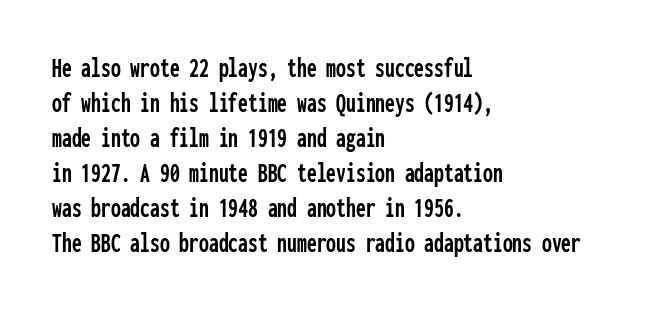
The image shows 28 px condensed sans-serif type, upright, monospaced; set left-aligned, normal line spacing (1.25x), normal letter spacing, not underlined; low stroke contrast and a medium x-height.
